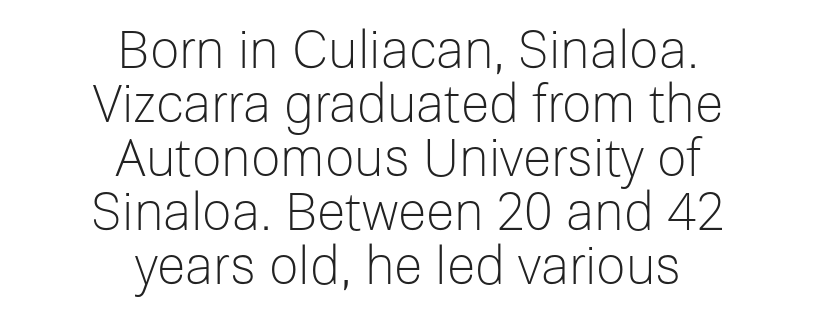
Q: Is the text bold? A: No.
Q: Is the text italic (slanted)? A: No, it is upright.
Q: Is the typeface a serif or a sans-serif typeface? A: Sans-serif.
Q: Is the text underlined? A: No.
Q: How is the paragraph aligned? A: Centered.
Q: Is the spacing between letters normal or unusually wide? A: Normal.
Q: Is the spacing between lines tight, normal or loose? A: Tight.
Q: Width (condensed, normal, or wide)? A: Normal.
Q: Stroke contrast? A: Low.
Q: x-height? A: Medium.
Q: Monospaced? A: No.
